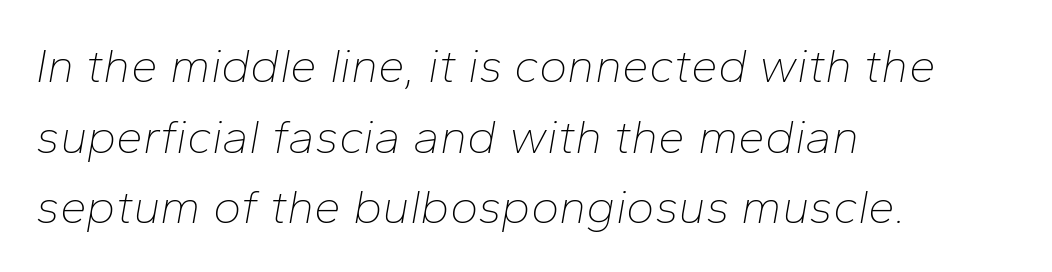
The image shows 48 px thin type, italic (leaning right); set left-aligned, normal line spacing (1.47x), normal letter spacing, not underlined; low stroke contrast and a medium x-height.
